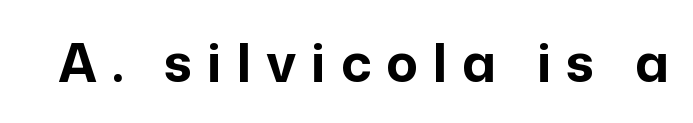
{"serif": "no", "italic": "no", "bold": "yes", "weight": "bold", "width": "normal", "stroke_contrast": "low", "x_height": "medium", "monospaced": "no", "underline": "no", "letter_spacing": "wide", "letter_spacing_em": 0.28, "glyph_px": 53}
